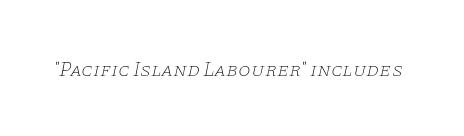
No heavy texture on the line: the type isn't bold. Words appear dense and cohesive because spacing is normal. The foot of each line stays bare and open. Does the lettering tilt? It does — this is italic.
